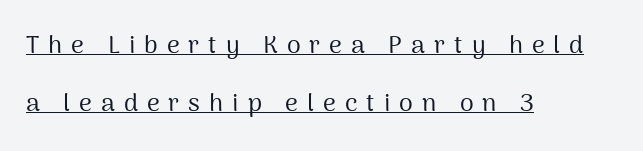
{"italic": "no", "bold": "no", "underline": "yes", "align": "left", "line_spacing": "loose", "line_spacing_ratio": 2.32, "letter_spacing": "wide", "letter_spacing_em": 0.36, "glyph_px": 25}
